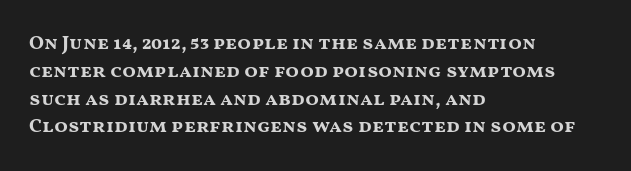
Is there any slant? The stems are plumb. Notice how thick the strokes are: this is what a full bold looks like. The vertical gap from one line to the next is medium. Leftover space on each line is placed entirely after the last word. The zone under the glyphs is completely vacant.
